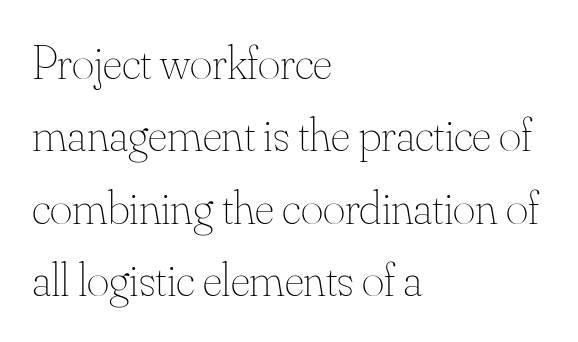
Whoever set this chose a conventional vertical rhythm. Each stroke keeps to a modest, everyday thickness or less. Quick note: underline off. These lines stack with their left ends in a neat column. Does the lettering tilt? It doesn't — this is upright.
